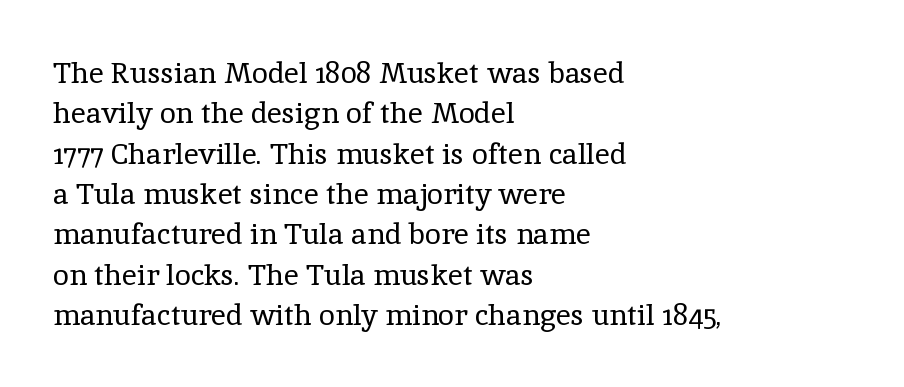
Quick note: underline off. No italicization has been applied; the sample stays upright. Does the leading feel generous? No, just average. Inter-character spacing is left at the font's built-in metrics. Serifs: yes, visible at the terminals of the letterforms.
